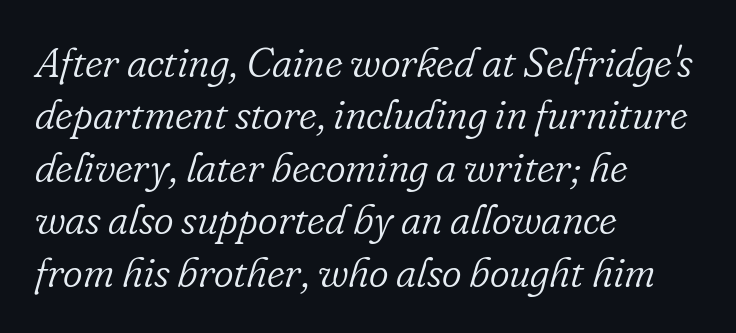
{"serif": "yes", "italic": "yes", "lean": "right", "slant_degrees": 16, "bold": "no", "weight": "light", "width": "normal", "stroke_contrast": "low", "x_height": "small", "monospaced": "no", "underline": "no", "align": "left", "line_spacing": "normal", "line_spacing_ratio": 1.25, "letter_spacing": "normal", "letter_spacing_em": 0.0, "glyph_px": 42}
